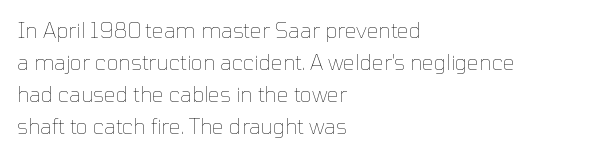
Q: Is the text bold? A: No.
Q: Is the text italic (slanted)? A: No, it is upright.
Q: Is the text underlined? A: No.
Q: How is the paragraph aligned? A: Left-aligned.
Q: Is the spacing between letters normal or unusually wide? A: Normal.
Q: Is the spacing between lines tight, normal or loose? A: Normal.
